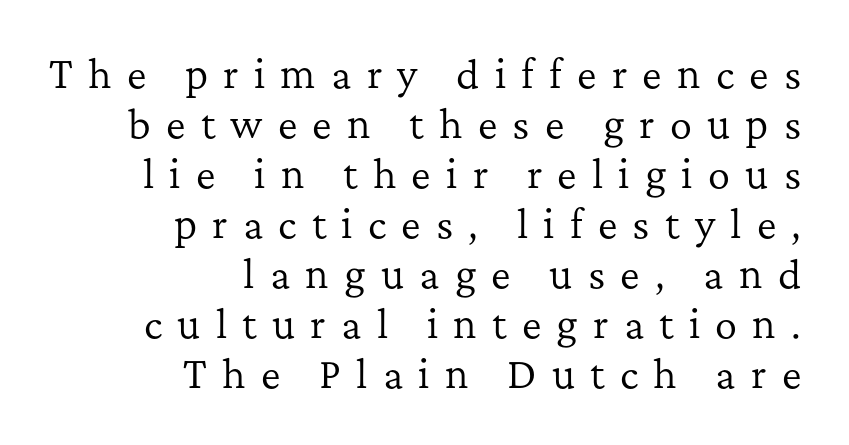
Q: Is the text bold? A: No.
Q: Is the text italic (slanted)? A: No, it is upright.
Q: Is the typeface a serif or a sans-serif typeface? A: Serif.
Q: Is the text underlined? A: No.
Q: How is the paragraph aligned? A: Right-aligned.
Q: Is the spacing between letters normal or unusually wide? A: Unusually wide.
Q: Is the spacing between lines tight, normal or loose? A: Normal.
Q: Width (condensed, normal, or wide)? A: Normal.
Q: Stroke contrast? A: Low.
Q: x-height? A: Medium.
Q: Monospaced? A: No.
